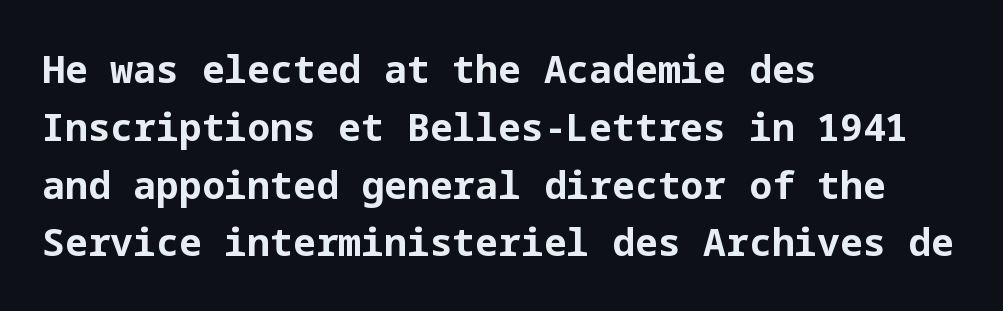
Quick note: interline space is typical. Notice how thick the strokes are: this is what a full bold looks like. This rendering employs a face without finishing strokes, i.e., a sans-serif. Characters remain perfectly vertical along every line.
